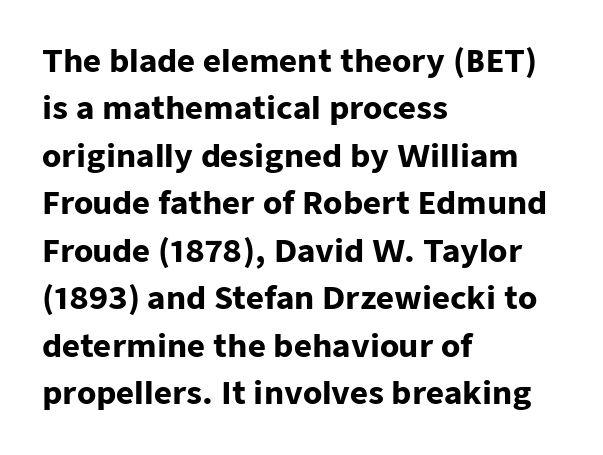
{"serif": "no", "italic": "no", "bold": "yes", "weight": "heavy", "width": "normal", "stroke_contrast": "low", "x_height": "medium", "monospaced": "no", "underline": "no", "align": "left", "line_spacing": "normal", "line_spacing_ratio": 1.53, "letter_spacing": "normal", "letter_spacing_em": 0.0, "glyph_px": 31}
